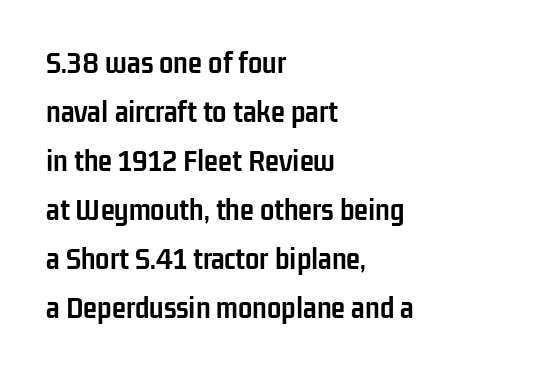
The image shows 32 px semibold, condensed sans-serif type, upright; set left-aligned, normal line spacing (1.53x), normal letter spacing, not underlined; low stroke contrast and a medium x-height.
